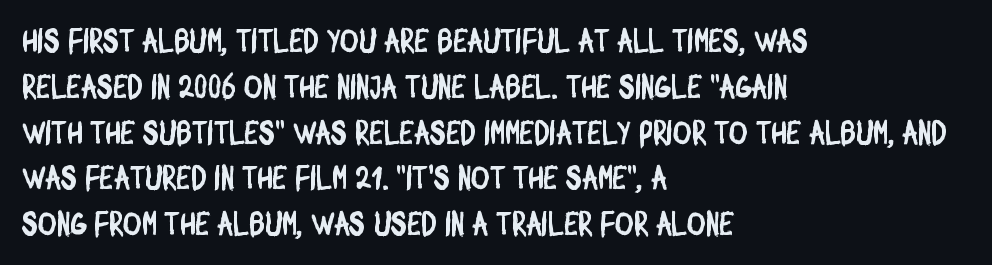
Only glyphs here, with clear space below each row. Standard letterfit; no display-style spreading of the glyphs. Compared with a centered layout, this one pins lines to the left instead. These lines sit exactly where default settings would place them. Do the characters align in a grid? No, the font is proportional.
